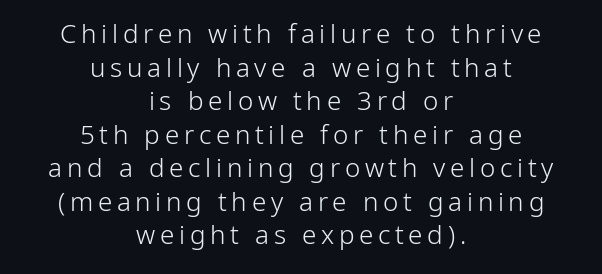
Every stem runs plumb, perpendicular to the baseline. Words float on clear page, feet unadorned. The letters look calm and open, with moderate or lighter stems. This block has exactly the height ordinary leading produces. Every row of glyphs is offset so its center matches the block's center.
